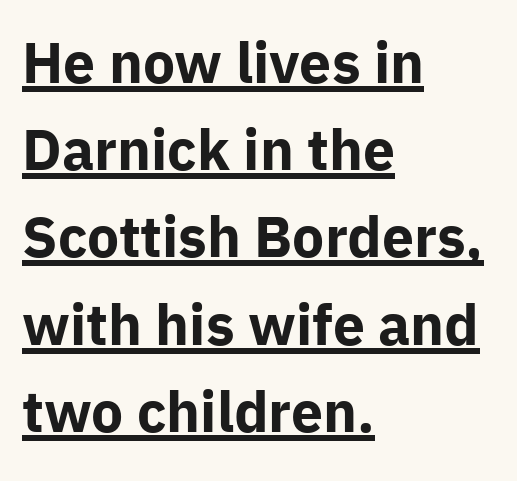
Q: Is the text bold? A: Yes.
Q: Is the text italic (slanted)? A: No, it is upright.
Q: Is the typeface a serif or a sans-serif typeface? A: Sans-serif.
Q: Is the text underlined? A: Yes.
Q: How is the paragraph aligned? A: Left-aligned.
Q: Is the spacing between letters normal or unusually wide? A: Normal.
Q: Is the spacing between lines tight, normal or loose? A: Normal.
Q: Width (condensed, normal, or wide)? A: Normal.
Q: Stroke contrast? A: Low.
Q: x-height? A: Medium.
Q: Monospaced? A: No.
